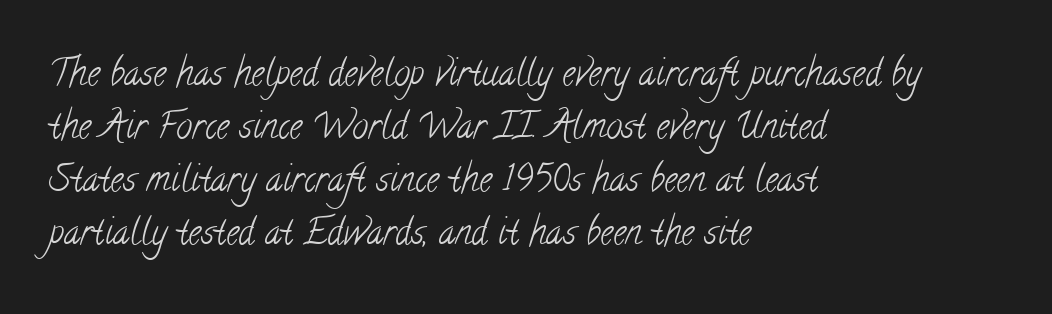
{"serif": "yes", "bold": "no", "weight": "light", "width": "condensed", "stroke_contrast": "low", "x_height": "small", "monospaced": "no", "underline": "no", "align": "left", "line_spacing": "normal", "line_spacing_ratio": 1.47, "letter_spacing": "normal", "letter_spacing_em": 0.0, "glyph_px": 36}
